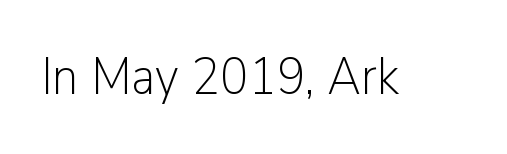
The image shows 52 px light sans-serif type, upright; set normal letter spacing, not underlined; low stroke contrast and a medium x-height.
